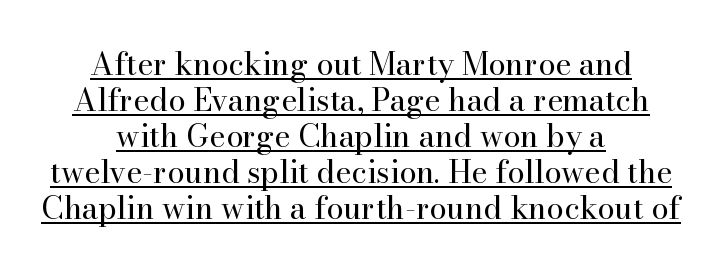
Q: Is the text bold? A: No.
Q: Is the text italic (slanted)? A: No, it is upright.
Q: Is the typeface a serif or a sans-serif typeface? A: Serif.
Q: Is the text underlined? A: Yes.
Q: How is the paragraph aligned? A: Centered.
Q: Is the spacing between letters normal or unusually wide? A: Normal.
Q: Width (condensed, normal, or wide)? A: Normal.
Q: Stroke contrast? A: High.
Q: x-height? A: Small.
Q: Monospaced? A: No.
